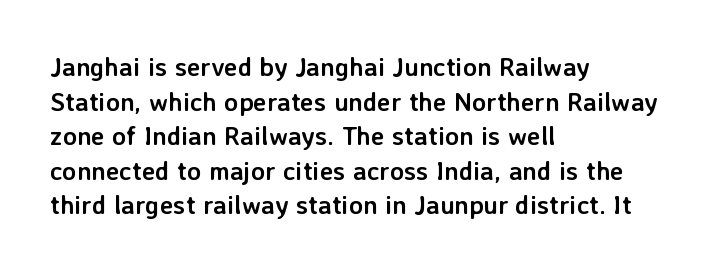
The image shows 26 px bold type, upright; set left-aligned, normal line spacing (1.33x), normal letter spacing, not underlined.
